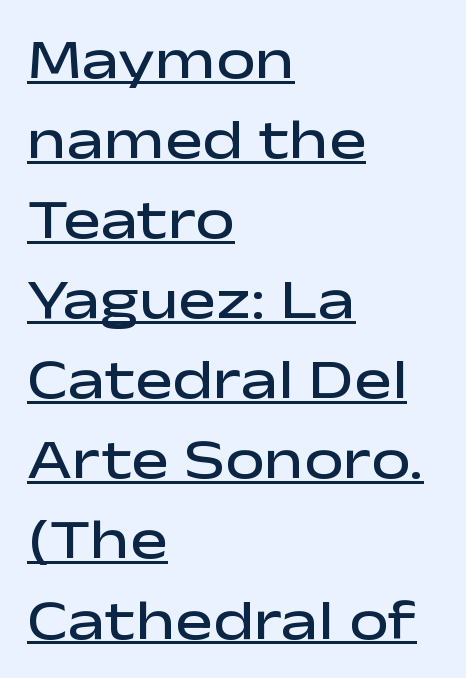
Designer's note — italics off, roman on. Is there an underline? Yes — a line sits under the letters. This sample uses plain, unmodified letter spacing. This is the in-between weight designers call semibold or demi.
